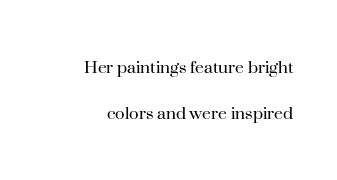
Q: Is the text bold? A: No.
Q: Is the text italic (slanted)? A: No, it is upright.
Q: Is the text underlined? A: No.
Q: How is the paragraph aligned? A: Right-aligned.
Q: Is the spacing between letters normal or unusually wide? A: Normal.
Q: Is the spacing between lines tight, normal or loose? A: Loose.
